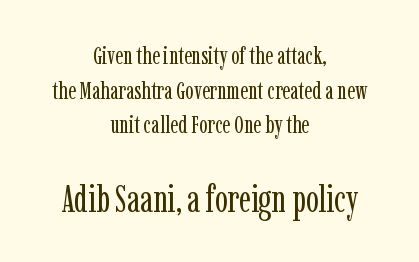
{"serif": "yes", "italic": "no", "bold": "no", "weight": "regular", "width": "condensed", "stroke_contrast": "low", "x_height": "medium", "monospaced": "no", "underline": "no", "align": "center", "line_spacing": "normal", "line_spacing_ratio": 1.39, "letter_spacing": "normal", "letter_spacing_em": 0.0, "larger_block": "second", "size_ratio": 1.52, "glyph_px": 38}
